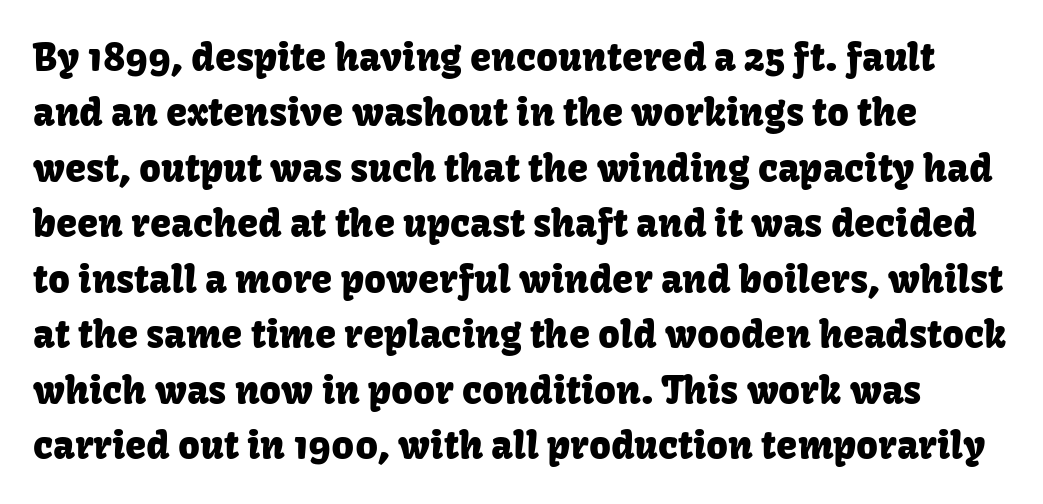
The image shows 38 px sans-serif type, upright; set normal line spacing (1.46x), normal letter spacing, not underlined; low stroke contrast and a medium x-height.
